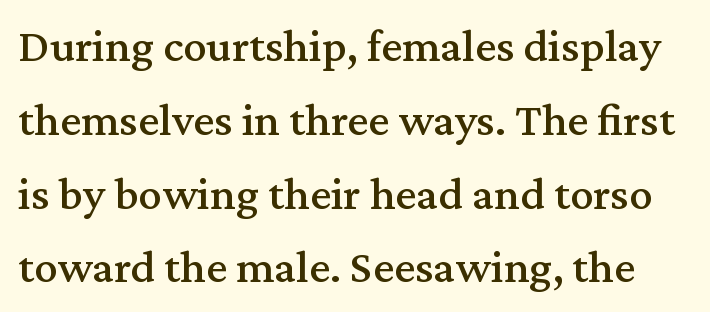
Regular leading. This sample uses an upright cut, with every glyph sitting square on the baseline. The space beneath each line is pristine and unruled. Looks like regular typesetting: each glyph gets only the width it needs. Glyph-to-glyph distance matches everyday printed text. Check where the strokes stop: tiny serifs finish them off.
